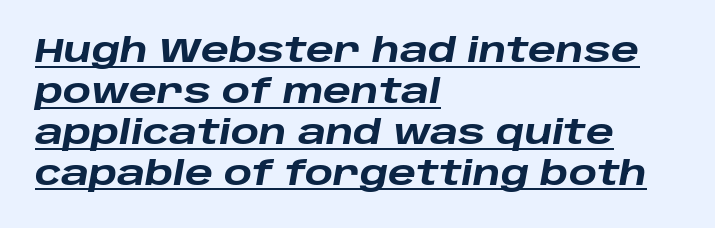
{"italic": "yes", "lean": "right", "slant_degrees": 10, "bold": "yes", "weight": "heavy", "width": "wide", "stroke_contrast": "low", "x_height": "large", "monospaced": "no", "underline": "yes", "align": "left", "line_spacing_ratio": 1.24, "letter_spacing": "normal", "letter_spacing_em": 0.0, "glyph_px": 33}
